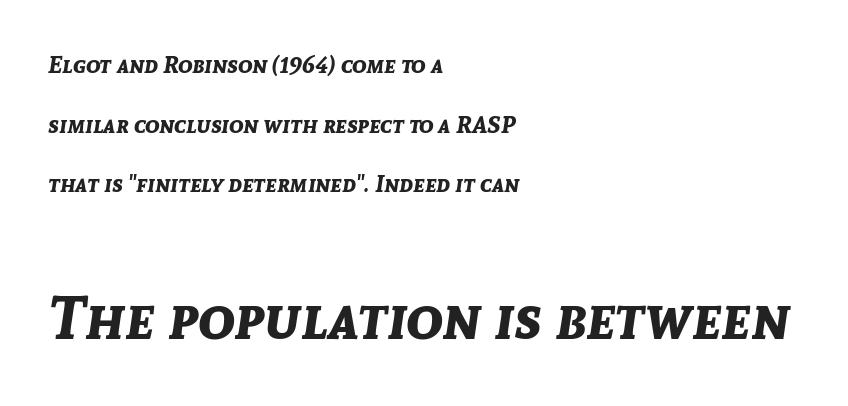
The image shows 61 px bold type, italic (leaning right); set left-aligned, loose line spacing (2.48x), normal letter spacing, not underlined; the second (bottom) block is 2.54x larger; low stroke contrast and a medium x-height.
